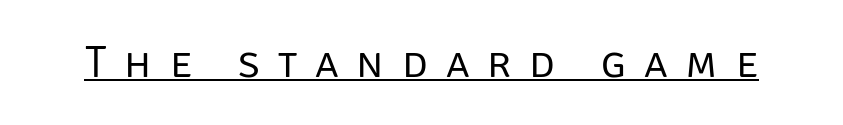
{"serif": "no", "italic": "no", "bold": "no", "weight": "regular", "width": "normal", "stroke_contrast": "low", "x_height": "large", "monospaced": "no", "underline": "yes", "letter_spacing": "wide", "letter_spacing_em": 0.4, "glyph_px": 45}
